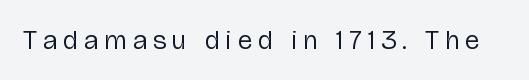
{"italic": "no", "bold": "no", "underline": "no", "letter_spacing": "wide", "letter_spacing_em": 0.23, "glyph_px": 27}
